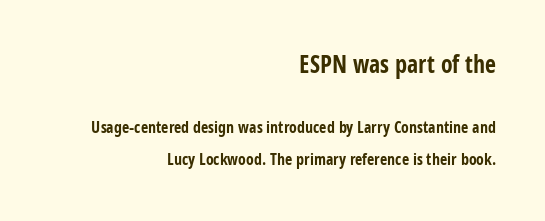
The image shows 24 px bold type, upright; set right-aligned, loose line spacing (2.02x), normal letter spacing, not underlined; the first (top) block is 1.5x larger.
